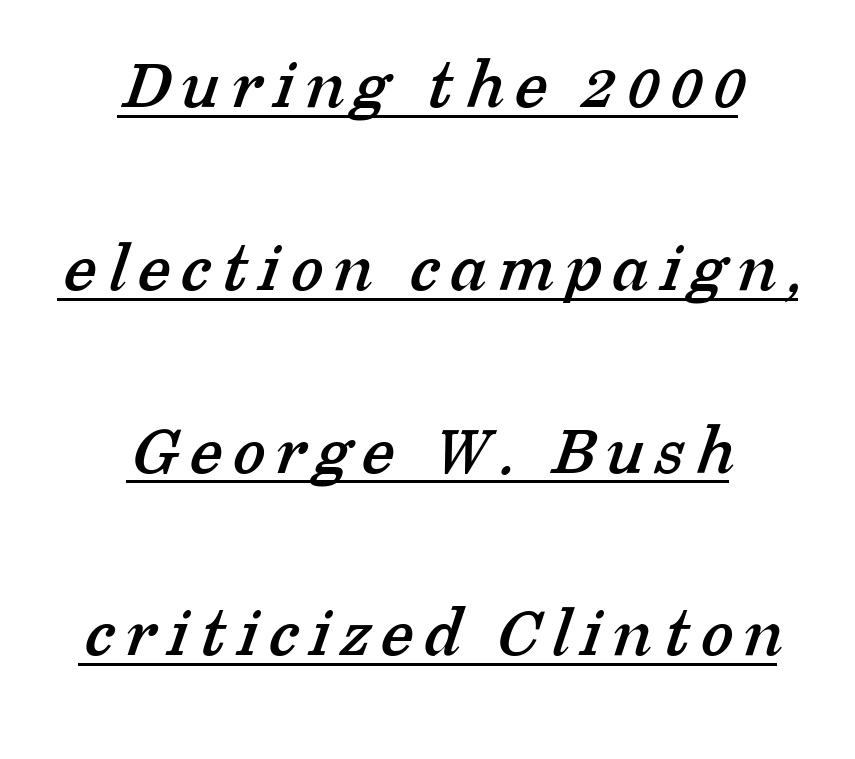
Underlined type. Does the leading feel generous? Absolutely, it's lavish. Check where the strokes stop: tiny serifs finish them off. The compositor balanced each line on the midline.
